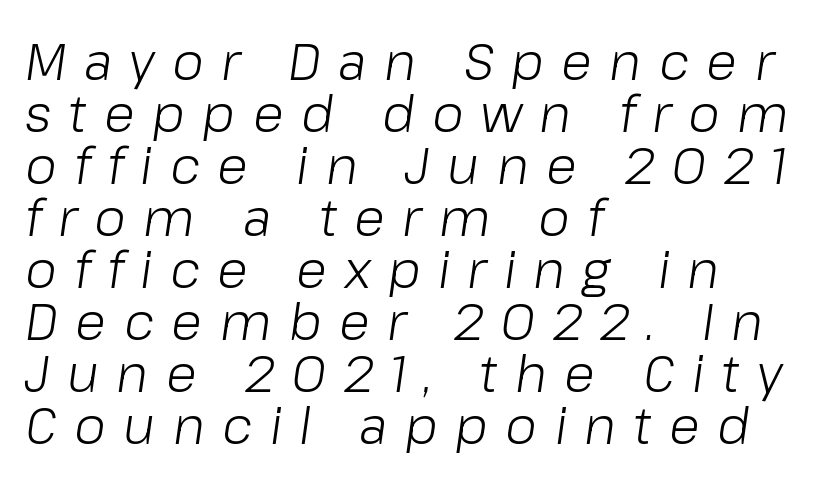
The image shows 51 px light type, italic (leaning right); set left-aligned, tight line spacing (1.02x), unusually wide letter spacing (+0.34 em), not underlined; low stroke contrast and a medium x-height.
